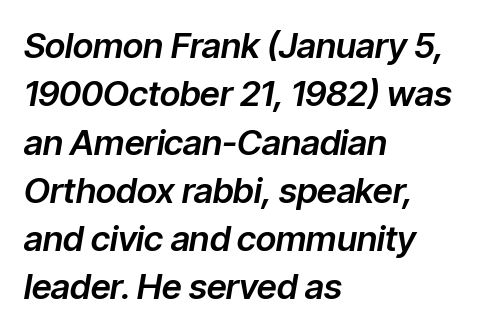
Q: Is the text italic (slanted)? A: Yes, it leans right by about 9 degrees.
Q: Is the text underlined? A: No.
Q: How is the paragraph aligned? A: Left-aligned.
Q: Is the spacing between letters normal or unusually wide? A: Normal.
Q: Is the spacing between lines tight, normal or loose? A: Normal.
Q: Width (condensed, normal, or wide)? A: Normal.
Q: Stroke contrast? A: Low.
Q: x-height? A: Medium.
Q: Monospaced? A: No.
